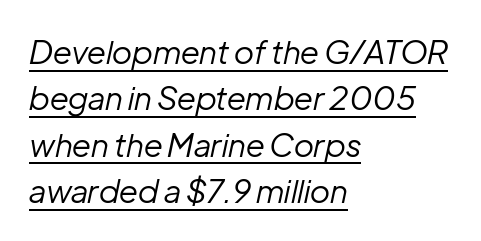
The image shows 32 px regular-weight type, italic (leaning right); set left-aligned, normal line spacing (1.45x), normal letter spacing, underlined; low stroke contrast and a medium x-height.
